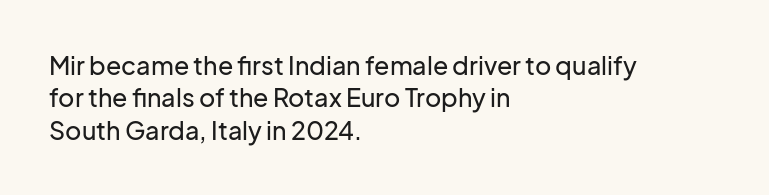
{"italic": "no", "underline": "no", "align": "left", "line_spacing": "normal", "line_spacing_ratio": 1.3, "letter_spacing": "normal", "letter_spacing_em": 0.0, "glyph_px": 25}
